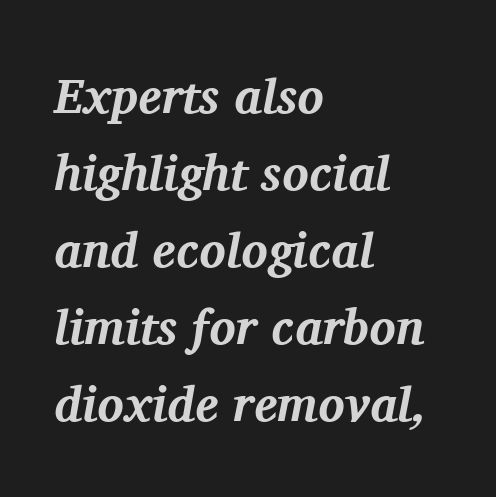
The letterforms sit shoulder to shoulder at normal distance. Teacher's note: observe the even left margin — that is flush-left alignment. Glance below the letters and you will spot only blank space. Stroke thickness is high; the sample reads as a true bold. Classification — serif.
